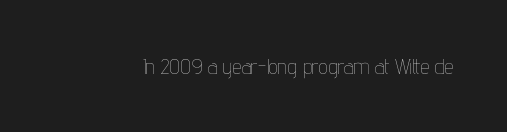
Q: Is the text bold? A: No.
Q: Is the text italic (slanted)? A: No, it is upright.
Q: Is the text underlined? A: No.
Q: Is the spacing between letters normal or unusually wide? A: Normal.
